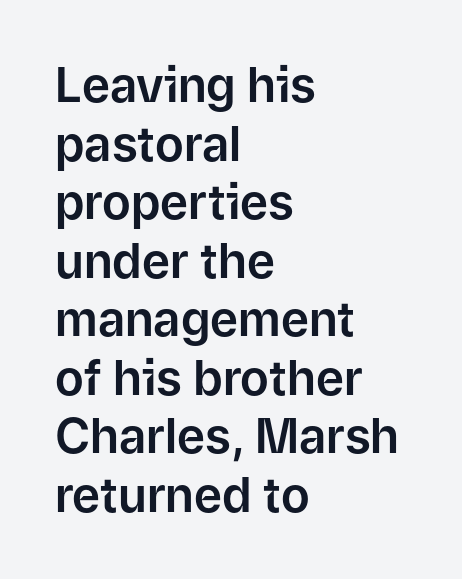
Q: Is the text italic (slanted)? A: No, it is upright.
Q: Is the typeface a serif or a sans-serif typeface? A: Sans-serif.
Q: Is the text underlined? A: No.
Q: How is the paragraph aligned? A: Left-aligned.
Q: Is the spacing between letters normal or unusually wide? A: Normal.
Q: Width (condensed, normal, or wide)? A: Normal.
Q: Stroke contrast? A: Low.
Q: x-height? A: Medium.
Q: Monospaced? A: No.
